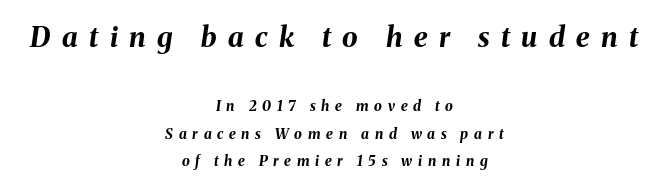
The image shows 28 px bold type, italic (leaning right); set centered, loose line spacing (1.98x), unusually wide letter spacing (+0.41 em), not underlined; the first (top) block is 2.0x larger; medium stroke contrast and a medium x-height.
